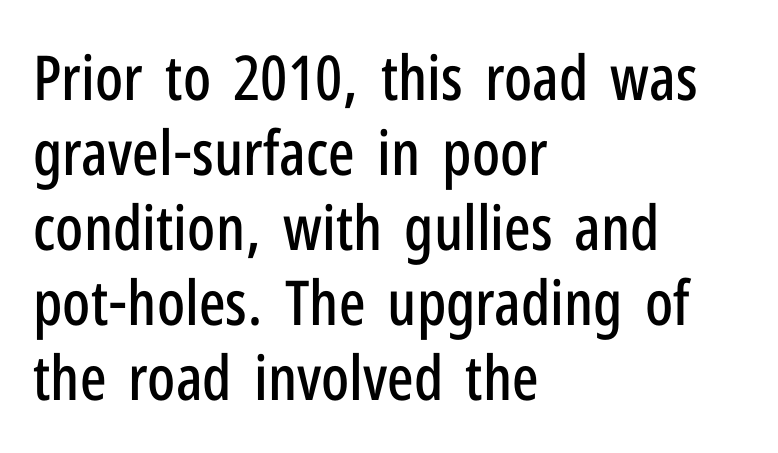
Q: Is the text italic (slanted)? A: No, it is upright.
Q: Is the typeface a serif or a sans-serif typeface? A: Sans-serif.
Q: Is the text underlined? A: No.
Q: How is the paragraph aligned? A: Left-aligned.
Q: Is the spacing between letters normal or unusually wide? A: Normal.
Q: Width (condensed, normal, or wide)? A: Condensed.
Q: Stroke contrast? A: Low.
Q: x-height? A: Medium.
Q: Monospaced? A: No.
